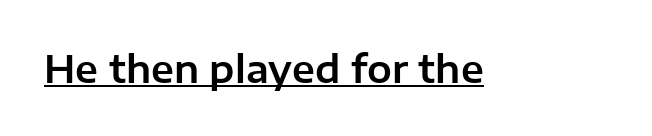
The image shows 37 px sans-serif type, upright; set normal letter spacing, underlined; low stroke contrast and a medium x-height.
